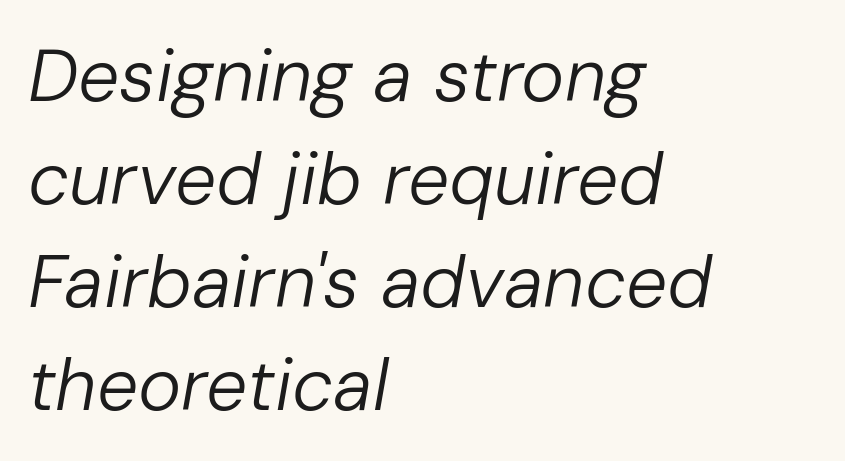
{"italic": "yes", "lean": "right", "slant_degrees": 10, "bold": "no", "weight": "regular", "width": "normal", "stroke_contrast": "low", "x_height": "medium", "monospaced": "no", "underline": "no", "align": "left", "line_spacing": "normal", "line_spacing_ratio": 1.41, "letter_spacing": "normal", "letter_spacing_em": 0.0, "glyph_px": 73}
